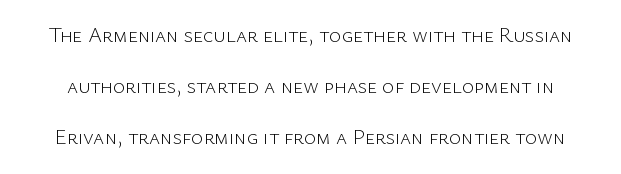
Compared with a typical body face, this is equally light or lighter still. The letters sit at their default tracking, neither squeezed nor spread. Each row of text sits above clean, open space. In terms of leading, this rendering errs on the spacious side. Style check: upright.
